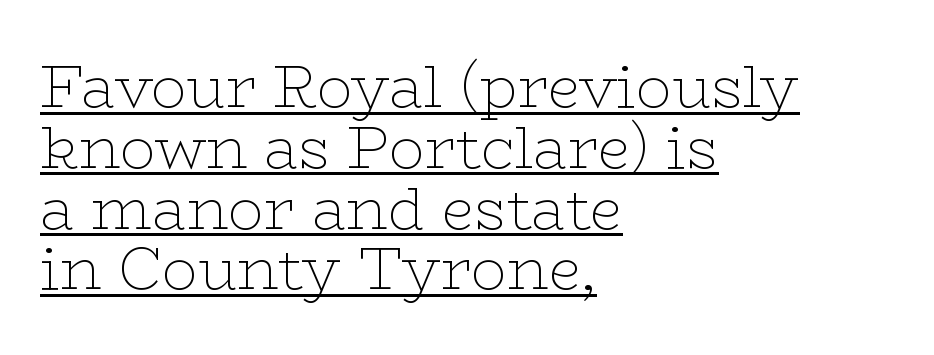
{"serif": "yes", "italic": "no", "bold": "no", "weight": "thin", "width": "wide", "stroke_contrast": "low", "x_height": "medium", "monospaced": "no", "underline": "yes", "align": "left", "line_spacing": "tight", "line_spacing_ratio": 1.03, "letter_spacing": "normal", "letter_spacing_em": 0.0, "glyph_px": 59}
